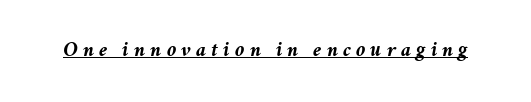
Beneath each row of characters lies a ruled line. The font's italic variant was chosen for this text. You could only call the tracking loose — the letters float apart. Notice how thick the strokes are: this is what a full bold looks like.
